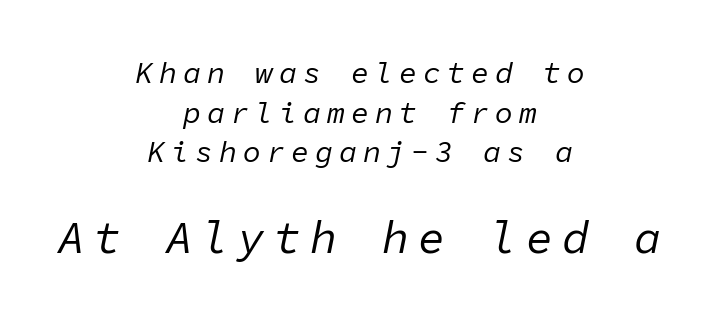
{"italic": "yes", "lean": "right", "slant_degrees": 11, "bold": "no", "weight": "regular", "width": "normal", "stroke_contrast": "low", "x_height": "medium", "monospaced": "yes", "underline": "no", "align": "center", "line_spacing": "normal", "line_spacing_ratio": 1.32, "letter_spacing": "wide", "letter_spacing_em": 0.2, "larger_block": "second", "size_ratio": 1.5, "glyph_px": 45}
